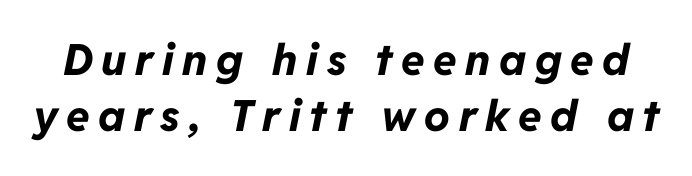
The image shows 43 px bold type, italic (leaning right); set normal line spacing (1.31x), unusually wide letter spacing (+0.2 em), not underlined; low stroke contrast and a medium x-height.
